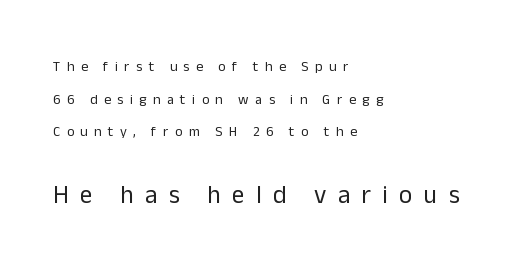
The image shows 25 px text type, upright; set left-aligned, loose line spacing (2.33x), unusually wide letter spacing (+0.46 em), not underlined; the second (bottom) block is 1.79x larger.
